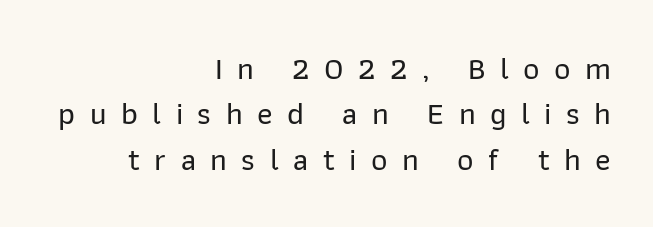
{"serif": "no", "italic": "no", "width": "normal", "stroke_contrast": "low", "x_height": "medium", "monospaced": "no", "underline": "no", "align": "right", "line_spacing": "normal", "line_spacing_ratio": 1.42, "letter_spacing": "wide", "letter_spacing_em": 0.45, "glyph_px": 32}
